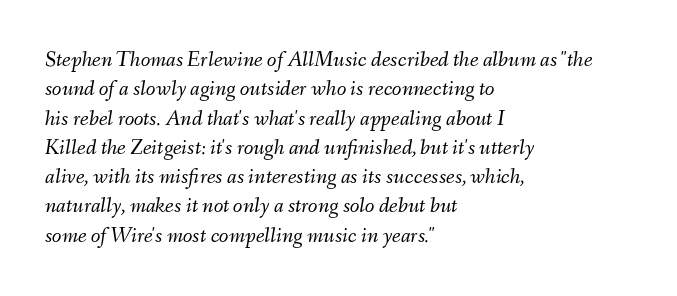
Q: Is the text bold? A: No.
Q: Is the text italic (slanted)? A: Yes, it leans right by about 9 degrees.
Q: Is the text underlined? A: No.
Q: How is the paragraph aligned? A: Left-aligned.
Q: Is the spacing between letters normal or unusually wide? A: Normal.
Q: Is the spacing between lines tight, normal or loose? A: Normal.
